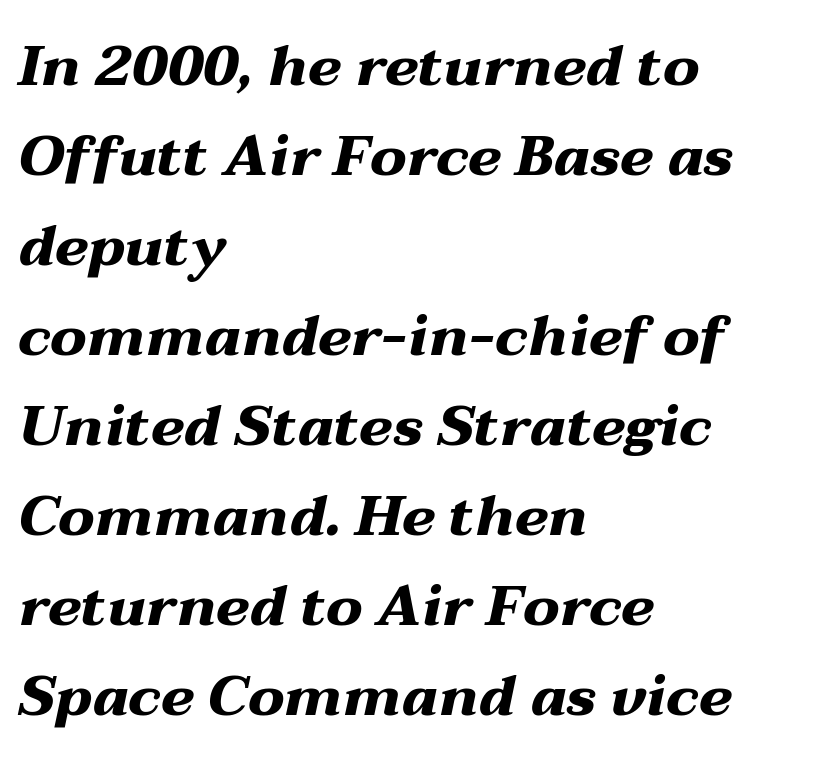
The image shows 57 px heavy, wide type, italic (leaning right); set left-aligned, normal line spacing (1.58x), normal letter spacing, not underlined; medium stroke contrast and a medium x-height.
